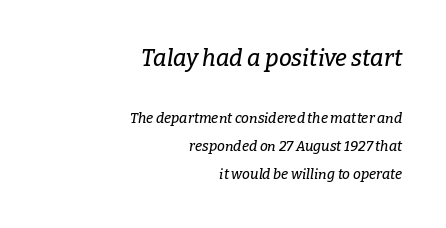
Compared with typical paragraphs, the rows here are farther apart. You could call the tracking neutral — neither tight nor loose. The gap between lines stays unmarked. Where is the straight margin? On the right.
